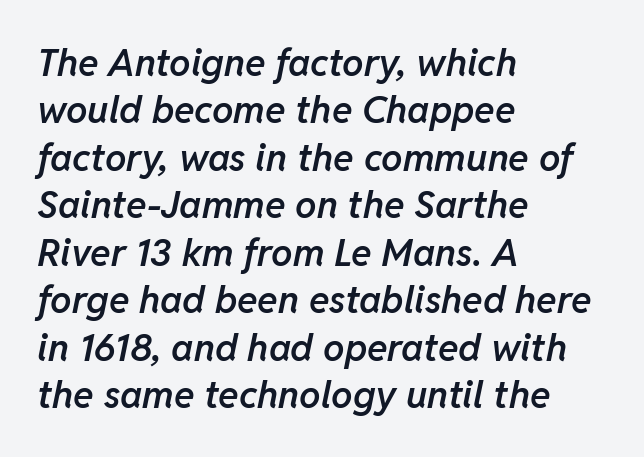
Q: Is the text bold? A: Semi-bold.
Q: Is the text italic (slanted)? A: Yes, it leans right by about 11 degrees.
Q: Is the text underlined? A: No.
Q: How is the paragraph aligned? A: Left-aligned.
Q: Is the spacing between letters normal or unusually wide? A: Normal.
Q: Is the spacing between lines tight, normal or loose? A: Normal.
Q: Width (condensed, normal, or wide)? A: Normal.
Q: Stroke contrast? A: Low.
Q: x-height? A: Medium.
Q: Monospaced? A: No.
